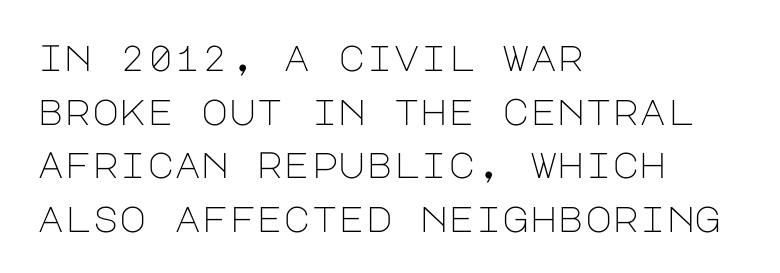
Q: Is the text bold? A: No.
Q: Is the text italic (slanted)? A: No, it is upright.
Q: Is the typeface a serif or a sans-serif typeface? A: Sans-serif.
Q: Is the text underlined? A: No.
Q: How is the paragraph aligned? A: Left-aligned.
Q: Is the spacing between letters normal or unusually wide? A: Normal.
Q: Is the spacing between lines tight, normal or loose? A: Normal.
Q: Width (condensed, normal, or wide)? A: Normal.
Q: Stroke contrast? A: Low.
Q: x-height? A: Large.
